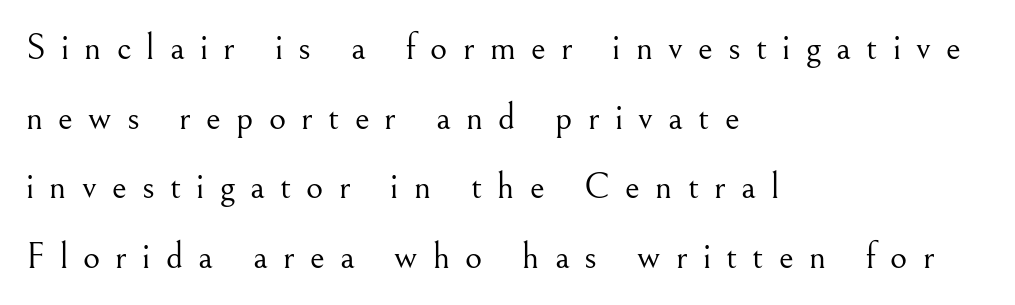
{"serif": "yes", "italic": "no", "bold": "no", "weight": "light", "width": "normal", "stroke_contrast": "medium", "x_height": "small", "monospaced": "no", "underline": "no", "align": "left", "line_spacing_ratio": 1.88, "letter_spacing": "wide", "letter_spacing_em": 0.41, "glyph_px": 37}
